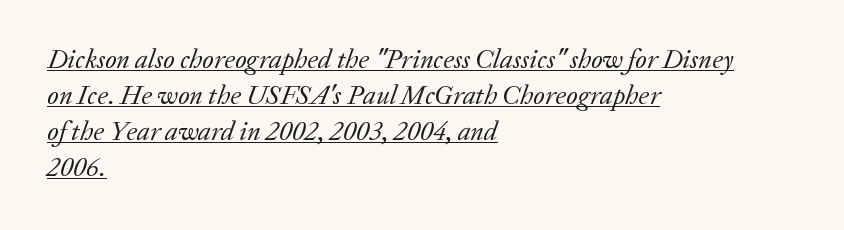
Q: Is the text bold? A: No.
Q: Is the text italic (slanted)? A: Yes, it leans right by about 20 degrees.
Q: Is the text underlined? A: Yes.
Q: How is the paragraph aligned? A: Left-aligned.
Q: Is the spacing between letters normal or unusually wide? A: Normal.
Q: Is the spacing between lines tight, normal or loose? A: Normal.
